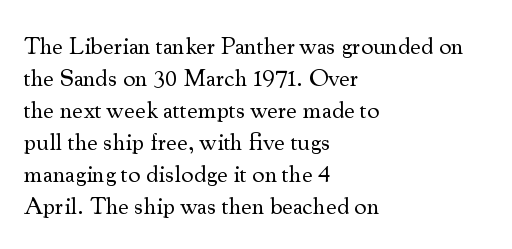
Q: Is the text bold? A: No.
Q: Is the text italic (slanted)? A: No, it is upright.
Q: Is the text underlined? A: No.
Q: How is the paragraph aligned? A: Left-aligned.
Q: Is the spacing between letters normal or unusually wide? A: Normal.
Q: Is the spacing between lines tight, normal or loose? A: Normal.
